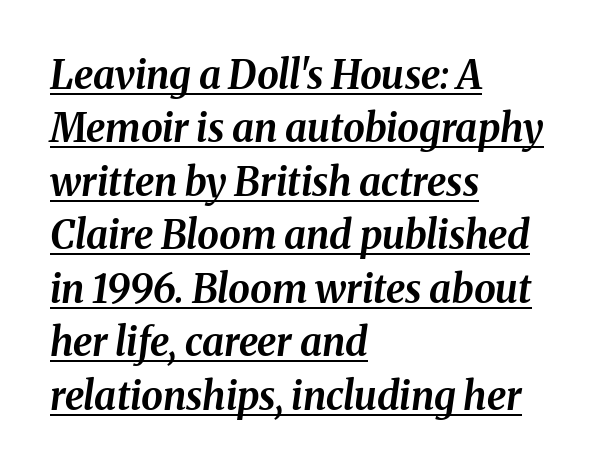
The image shows 39 px bold type, italic (leaning right); set left-aligned, normal line spacing (1.37x), normal letter spacing, underlined; medium stroke contrast and a medium x-height.
